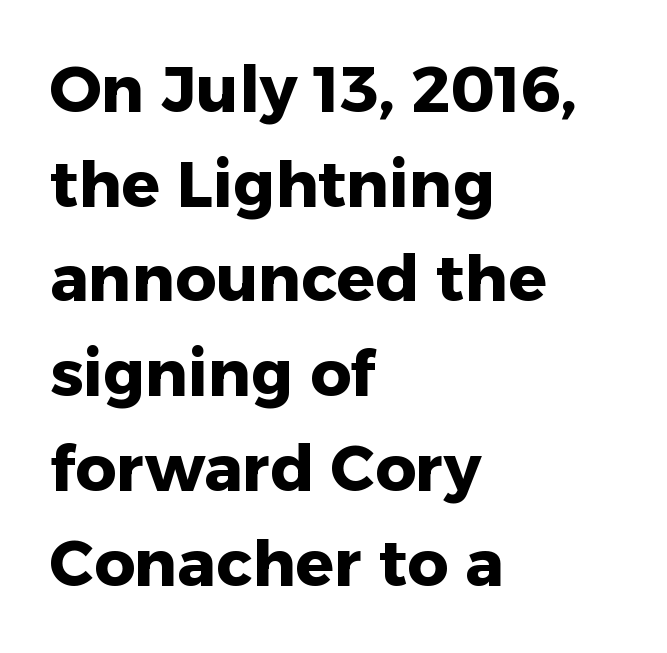
Q: Is the text bold? A: Yes.
Q: Is the text italic (slanted)? A: No, it is upright.
Q: Is the typeface a serif or a sans-serif typeface? A: Sans-serif.
Q: Is the text underlined? A: No.
Q: How is the paragraph aligned? A: Left-aligned.
Q: Is the spacing between letters normal or unusually wide? A: Normal.
Q: Is the spacing between lines tight, normal or loose? A: Normal.
Q: Width (condensed, normal, or wide)? A: Normal.
Q: Stroke contrast? A: Low.
Q: x-height? A: Medium.
Q: Monospaced? A: No.
